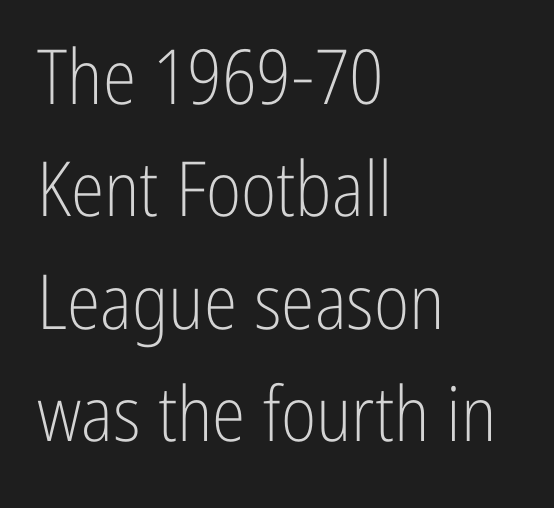
{"serif": "no", "italic": "no", "bold": "no", "weight": "light", "width": "condensed", "stroke_contrast": "low", "x_height": "medium", "monospaced": "no", "underline": "no", "align": "left", "line_spacing": "normal", "line_spacing_ratio": 1.48, "letter_spacing": "normal", "letter_spacing_em": 0.0, "glyph_px": 76}
